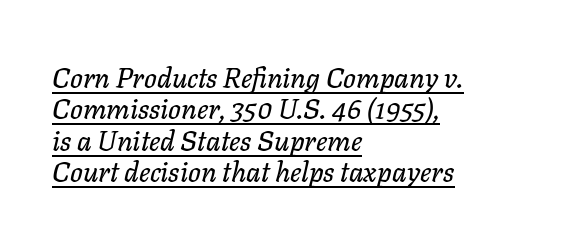
The image shows 28 px text type, italic (leaning right); set left-aligned, tight line spacing (1.12x), normal letter spacing, underlined; low stroke contrast and a medium x-height.
